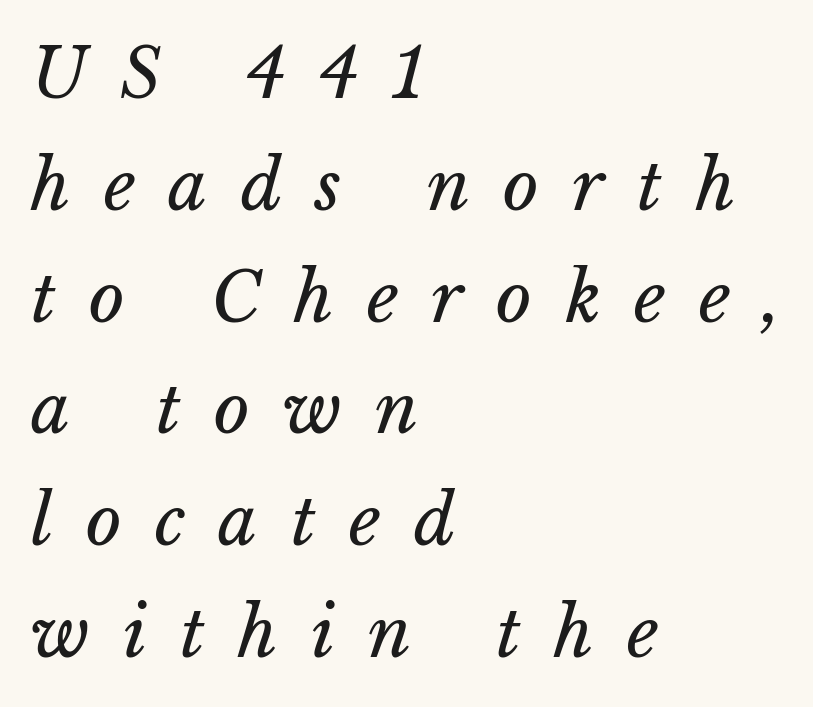
This sample is left-justified, so line endings fall wherever the words run out. Characters follow at a spacing far wider than the type designer built in. Style check: oblique. Spacing verdict: proportional, widths tailored to each character. Regarding leading, the lines here are spaced in the standard way. Descenders hang freely into open space.
